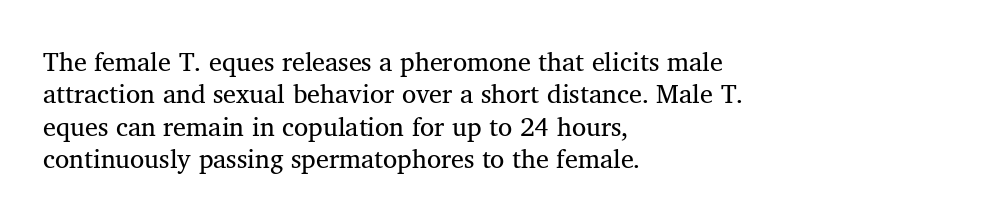
Each new line begins a customary step beneath the previous one. Counters stay open thanks to moderate or lighter strokes. The zone under the glyphs is completely vacant. Leftover space on each line is placed entirely after the last word. Between one letter and the next there's only the usual sliver of space.
